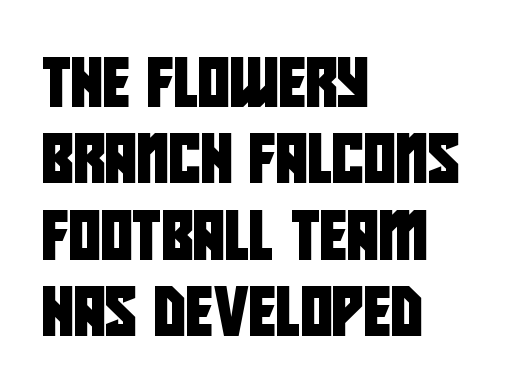
{"serif": "no", "width": "condensed", "stroke_contrast": "low", "x_height": "large", "monospaced": "no", "underline": "no", "align": "left", "line_spacing": "normal", "line_spacing_ratio": 1.56, "letter_spacing": "normal", "letter_spacing_em": 0.0, "glyph_px": 49}
